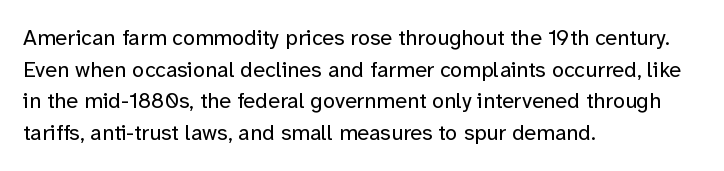
Q: Is the text bold? A: No.
Q: Is the text italic (slanted)? A: No, it is upright.
Q: Is the text underlined? A: No.
Q: How is the paragraph aligned? A: Left-aligned.
Q: Is the spacing between letters normal or unusually wide? A: Normal.
Q: Is the spacing between lines tight, normal or loose? A: Normal.
